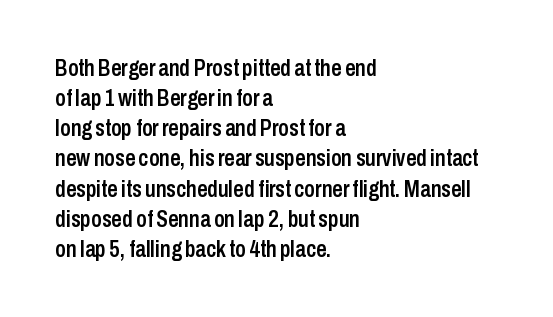
Q: Is the text bold? A: Semi-bold.
Q: Is the text italic (slanted)? A: No, it is upright.
Q: Is the text underlined? A: No.
Q: How is the paragraph aligned? A: Left-aligned.
Q: Is the spacing between letters normal or unusually wide? A: Normal.
Q: Is the spacing between lines tight, normal or loose? A: Normal.
